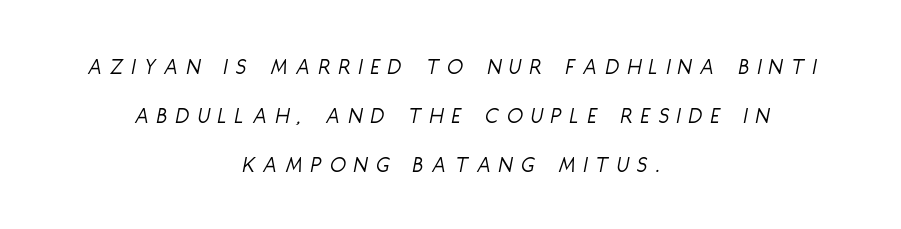
Q: Is the text bold? A: No.
Q: Is the text italic (slanted)? A: Yes, it leans right by about 11 degrees.
Q: Is the text underlined? A: No.
Q: How is the paragraph aligned? A: Centered.
Q: Is the spacing between letters normal or unusually wide? A: Unusually wide.
Q: Is the spacing between lines tight, normal or loose? A: Loose.
